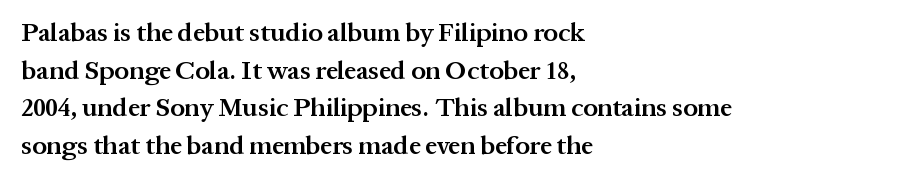
{"italic": "no", "bold": "semi", "underline": "no", "align": "left", "line_spacing": "normal", "line_spacing_ratio": 1.45, "letter_spacing": "normal", "letter_spacing_em": 0.0, "glyph_px": 26}
